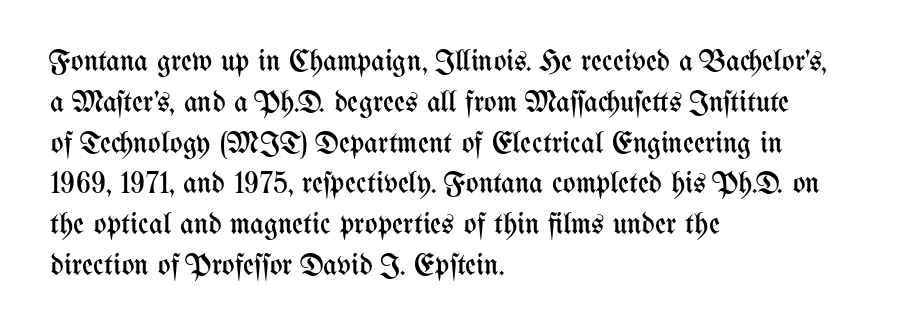
Standard letterfit; no display-style spreading of the glyphs. These lines stack with their left ends in a neat column. The specimen omits any rule beneath the text block's lines. Do the letters lean? They stand straight. This block has exactly the height ordinary leading produces. Bold? No — there's no thickening of the strokes.
